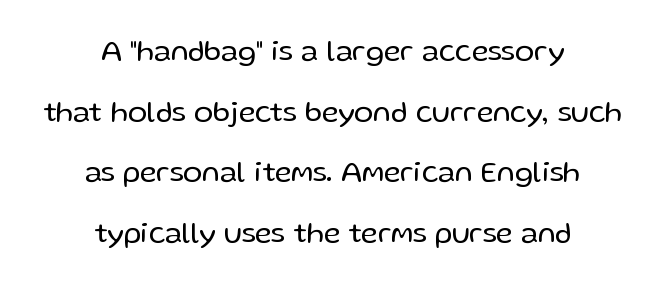
A sans-serif font was chosen for this passage. These lines are rendered in a variable-pitch font. Tracking value appears to be zero — textbook default spacing. This is not heavy type; no bold has been used.
